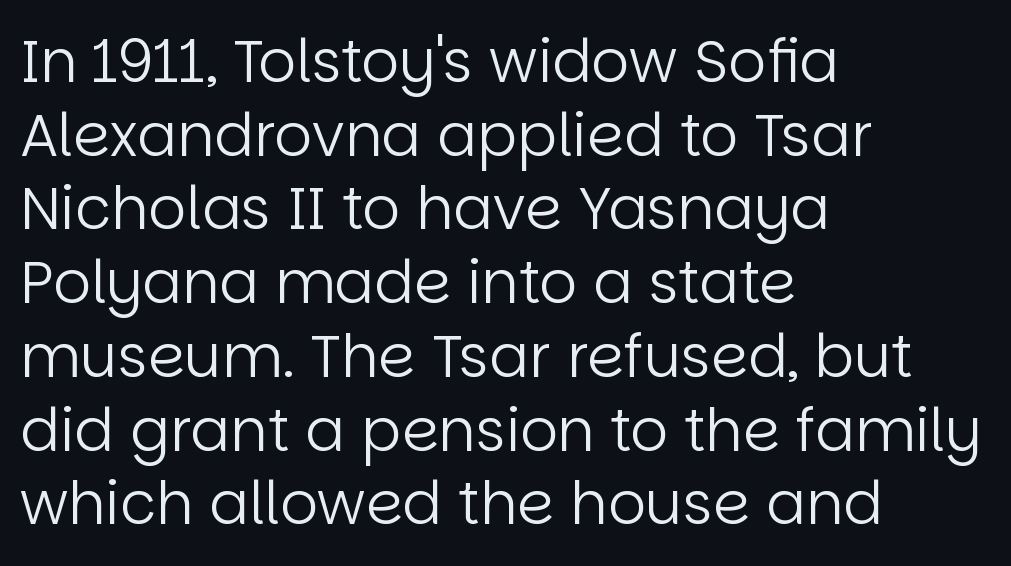
{"serif": "no", "italic": "no", "bold": "no", "weight": "regular", "width": "normal", "stroke_contrast": "low", "x_height": "large", "monospaced": "no", "underline": "no", "align": "left", "line_spacing": "normal", "line_spacing_ratio": 1.25, "letter_spacing": "normal", "letter_spacing_em": 0.0, "glyph_px": 59}
